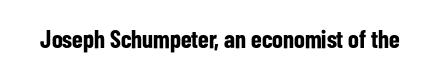
Q: Is the text bold? A: Yes.
Q: Is the text italic (slanted)? A: No, it is upright.
Q: Is the text underlined? A: No.
Q: Is the spacing between letters normal or unusually wide? A: Normal.
